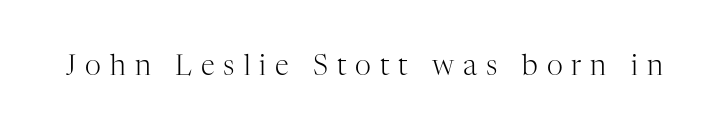
{"serif": "yes", "italic": "no", "bold": "no", "weight": "light", "width": "normal", "stroke_contrast": "high", "x_height": "medium", "monospaced": "no", "underline": "no", "letter_spacing": "wide", "letter_spacing_em": 0.32, "glyph_px": 28}
